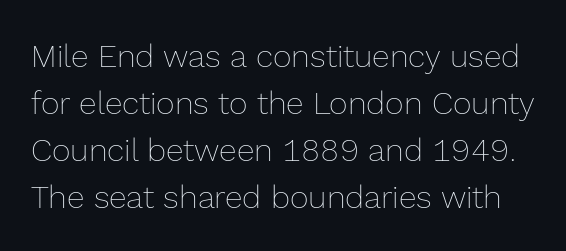
A quiet, ordinary-to-light weight characterises the typeface. The gap between lines stays unmarked. This sample keeps an unexceptional amount of space between lines. The gaps between neighbouring characters are ordinary and unremarkable.
